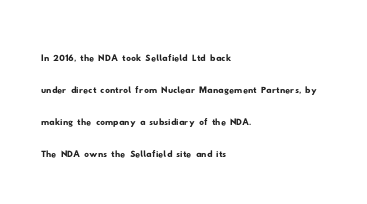
The image shows 24 px text type; set left-aligned, normal line spacing (1.34x), normal letter spacing, not underlined.
